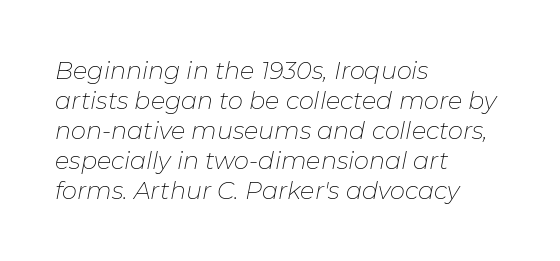
{"italic": "yes", "lean": "right", "slant_degrees": 11, "bold": "no", "underline": "no", "align": "left", "line_spacing": "normal", "line_spacing_ratio": 1.25, "letter_spacing": "normal", "letter_spacing_em": 0.0, "glyph_px": 24}
